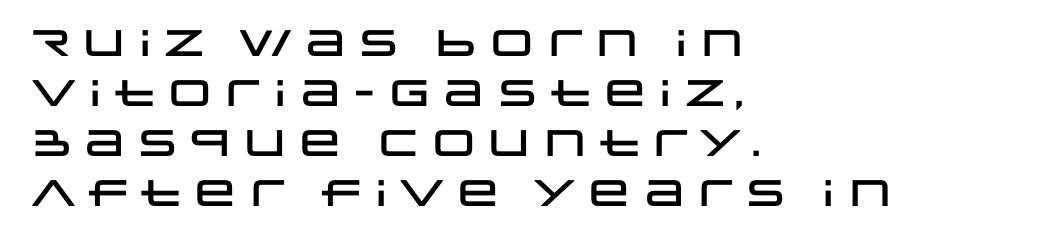
The image shows 37 px wide sans-serif type, upright; set left-aligned, normal line spacing (1.35x), normal letter spacing, not underlined; low stroke contrast and a large x-height.
